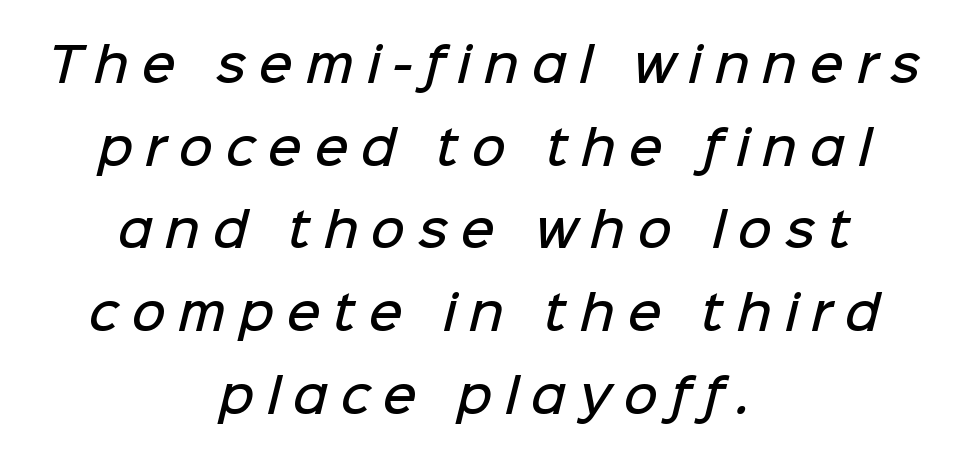
{"serif": "no", "bold": "semi", "weight": "semibold", "width": "normal", "stroke_contrast": "low", "x_height": "medium", "monospaced": "no", "underline": "no", "align": "center", "line_spacing_ratio": 1.76, "letter_spacing": "wide", "letter_spacing_em": 0.27, "glyph_px": 47}
